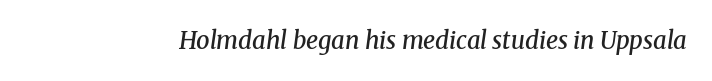
The image shows 24 px text type, italic (leaning right); set normal letter spacing, not underlined.
